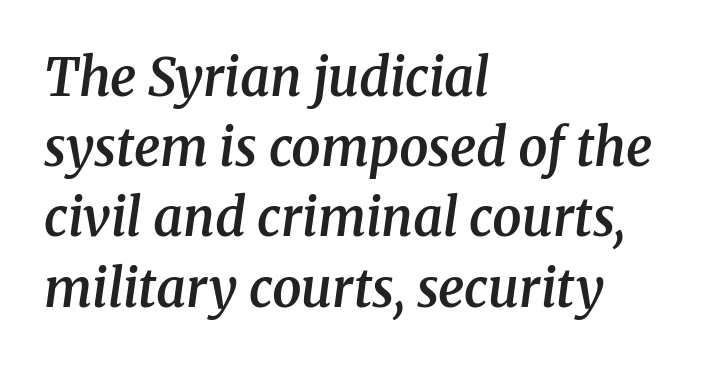
The image shows 52 px semibold serif type, italic (leaning right); set left-aligned, normal line spacing (1.35x), normal letter spacing, not underlined; medium stroke contrast and a medium x-height.
